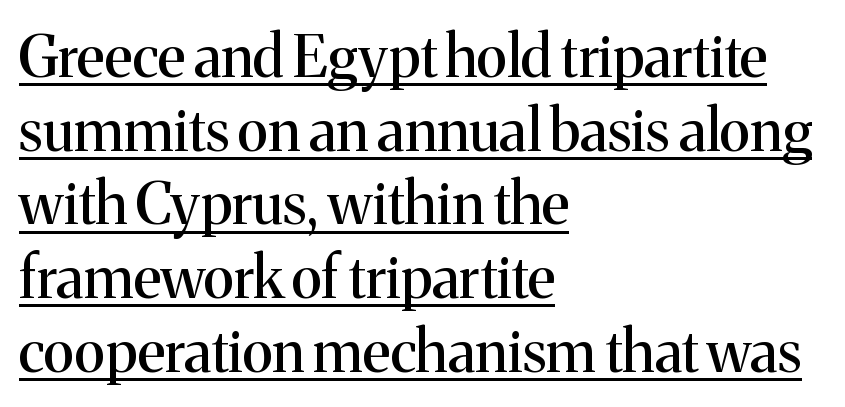
Q: Is the text italic (slanted)? A: No, it is upright.
Q: Is the typeface a serif or a sans-serif typeface? A: Serif.
Q: Is the text underlined? A: Yes.
Q: How is the paragraph aligned? A: Left-aligned.
Q: Is the spacing between letters normal or unusually wide? A: Normal.
Q: Is the spacing between lines tight, normal or loose? A: Normal.
Q: Width (condensed, normal, or wide)? A: Normal.
Q: Stroke contrast? A: Medium.
Q: x-height? A: Medium.
Q: Monospaced? A: No.
